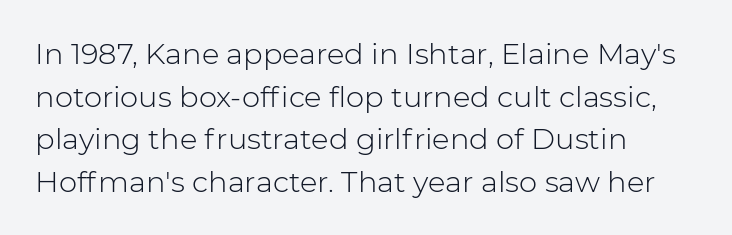
Heaviness? Minimal to ordinary, like unemphasized prose. A normal amount of white space separates one row of letters from the next. No extra tracking has been applied to these lines. The letters advance in unequal steps, a hallmark of proportional type. The typography opts for an upright posture over an oblique one. Each line starts at the same left margin while the right side varies.
